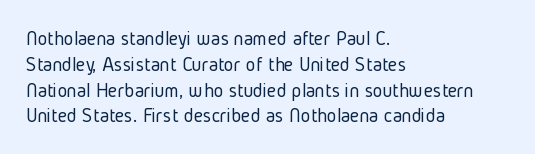
Visually the block forms a straight wall on the left and a jagged coastline on the right. This sample uses plain, unmodified letter spacing. The face looks like a standard text weight, possibly lighter. Check under the words: just untouched page. Does the lettering tilt? It doesn't — this is upright.
